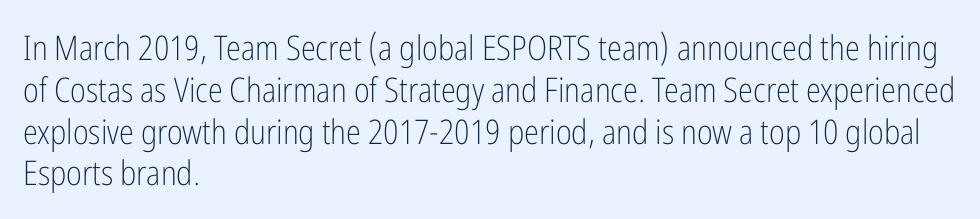
The image shows 34 px light, condensed sans-serif type, upright; set left-aligned, line spacing 1.23x, normal letter spacing, not underlined; low stroke contrast and a medium x-height.
